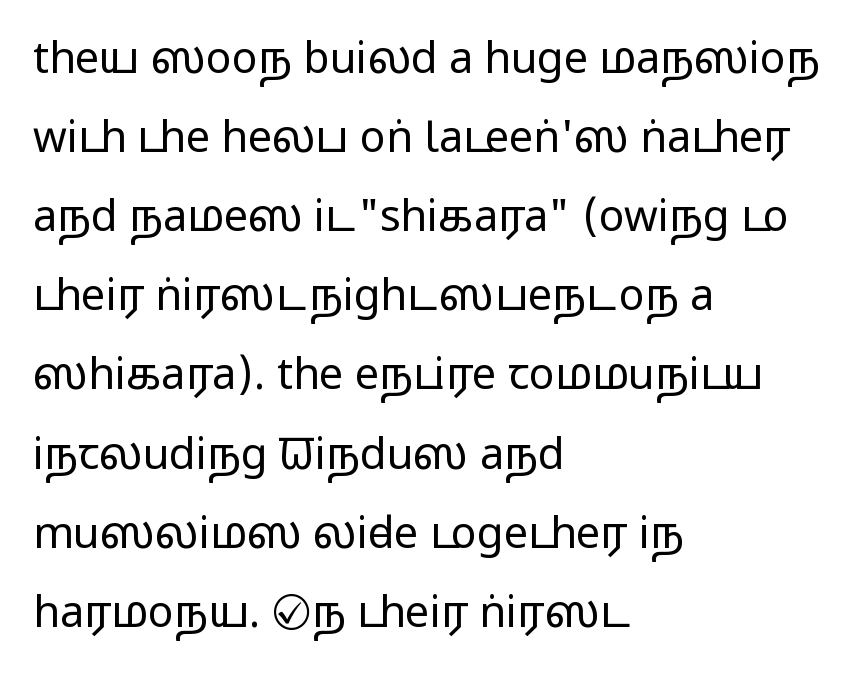
{"serif": "no", "italic": "no", "bold": "no", "weight": "regular", "width": "wide", "stroke_contrast": "low", "x_height": "medium", "monospaced": "no", "underline": "no", "align": "left", "line_spacing_ratio": 1.84, "letter_spacing": "normal", "letter_spacing_em": 0.0, "glyph_px": 43}
